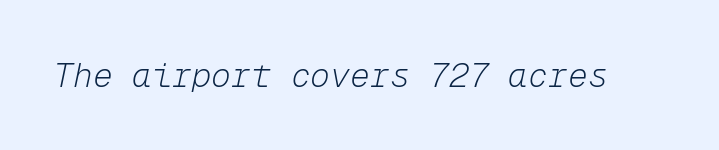
{"italic": "yes", "lean": "right", "slant_degrees": 12, "bold": "no", "weight": "light", "width": "normal", "stroke_contrast": "low", "x_height": "medium", "monospaced": "yes", "underline": "no", "letter_spacing": "normal", "letter_spacing_em": 0.0, "glyph_px": 33}
